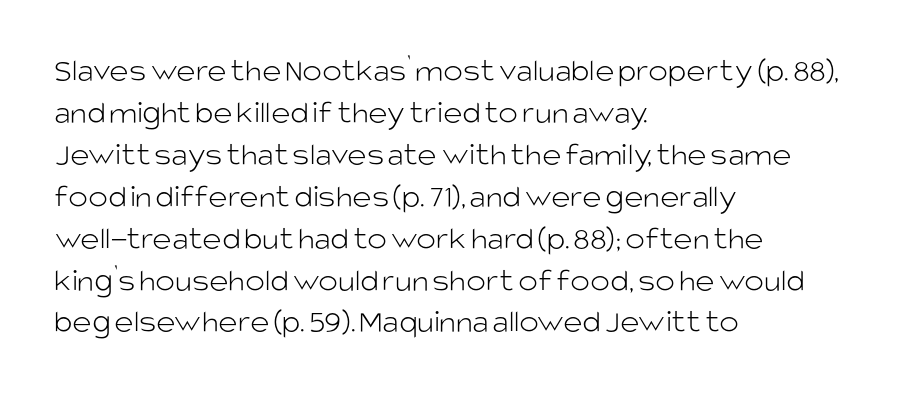
{"serif": "no", "italic": "no", "bold": "no", "weight": "light", "width": "normal", "stroke_contrast": "low", "x_height": "large", "monospaced": "no", "underline": "no", "align": "left", "line_spacing": "normal", "line_spacing_ratio": 1.27, "letter_spacing": "normal", "letter_spacing_em": 0.0, "glyph_px": 33}
